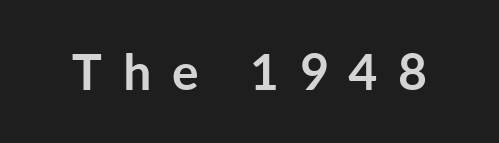
Q: Is the text bold? A: Yes.
Q: Is the text italic (slanted)? A: No, it is upright.
Q: Is the typeface a serif or a sans-serif typeface? A: Sans-serif.
Q: Is the text underlined? A: No.
Q: Is the spacing between letters normal or unusually wide? A: Unusually wide.
Q: Width (condensed, normal, or wide)? A: Normal.
Q: Stroke contrast? A: Low.
Q: x-height? A: Medium.
Q: Monospaced? A: No.
